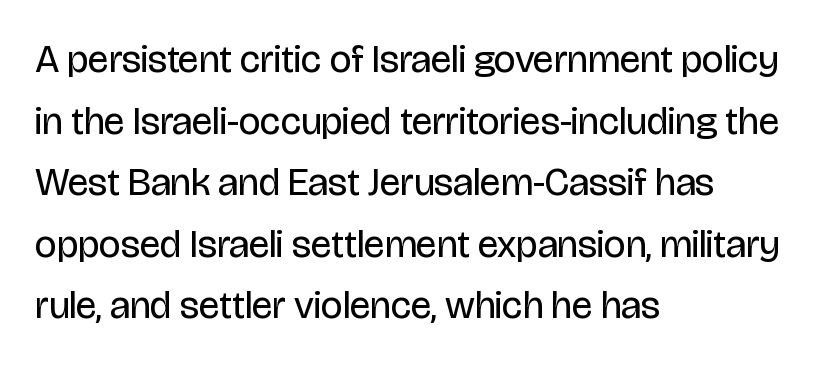
Each row of text sits above clean, open space. The font family rendered here belongs to the sans-serif group. No heavy texture on the line: the type isn't bold. The face used here is rendered with its standard letterfit. The rendering uses natural spacing where letterforms have individual widths.
